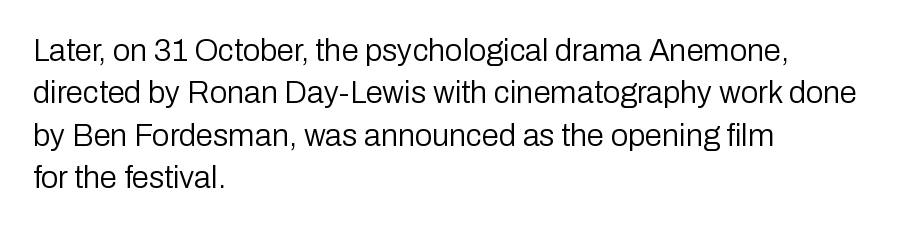
{"serif": "no", "italic": "no", "bold": "no", "weight": "regular", "width": "normal", "stroke_contrast": "low", "x_height": "medium", "monospaced": "no", "underline": "no", "align": "left", "line_spacing": "normal", "line_spacing_ratio": 1.37, "letter_spacing": "normal", "letter_spacing_em": 0.0, "glyph_px": 31}
